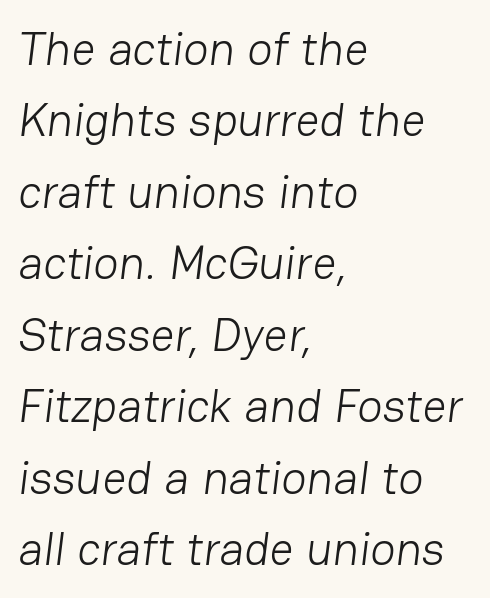
Q: Is the text bold? A: No.
Q: Is the typeface a serif or a sans-serif typeface? A: Sans-serif.
Q: Is the text underlined? A: No.
Q: How is the paragraph aligned? A: Left-aligned.
Q: Is the spacing between letters normal or unusually wide? A: Normal.
Q: Is the spacing between lines tight, normal or loose? A: Normal.
Q: Width (condensed, normal, or wide)? A: Normal.
Q: Stroke contrast? A: Low.
Q: x-height? A: Medium.
Q: Monospaced? A: No.
